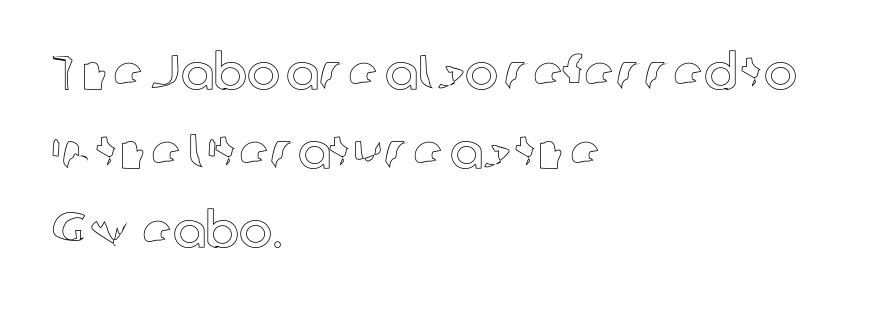
{"italic": "no", "width": "normal", "x_height": "medium", "monospaced": "no", "underline": "no", "align": "left", "line_spacing": "normal", "line_spacing_ratio": 1.58, "letter_spacing": "normal", "letter_spacing_em": 0.0, "glyph_px": 50}
